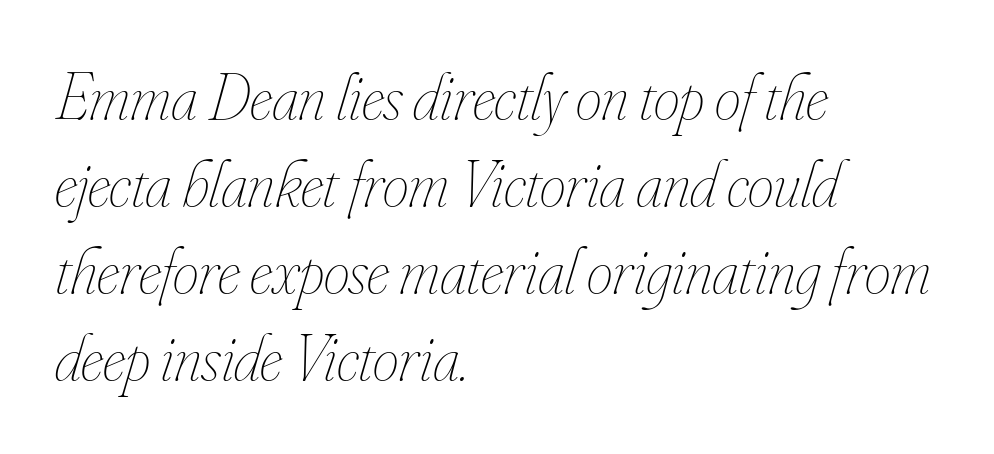
{"italic": "yes", "lean": "right", "slant_degrees": 16, "bold": "no", "weight": "thin", "width": "condensed", "stroke_contrast": "low", "x_height": "small", "monospaced": "no", "underline": "no", "align": "left", "line_spacing": "normal", "line_spacing_ratio": 1.32, "letter_spacing": "normal", "letter_spacing_em": 0.0, "glyph_px": 66}
